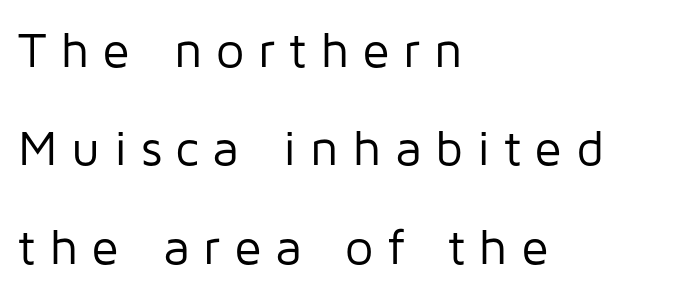
The image shows 50 px regular-weight sans-serif type, upright; set left-aligned, loose line spacing (1.97x), unusually wide letter spacing (+0.27 em), not underlined; low stroke contrast and a medium x-height.
